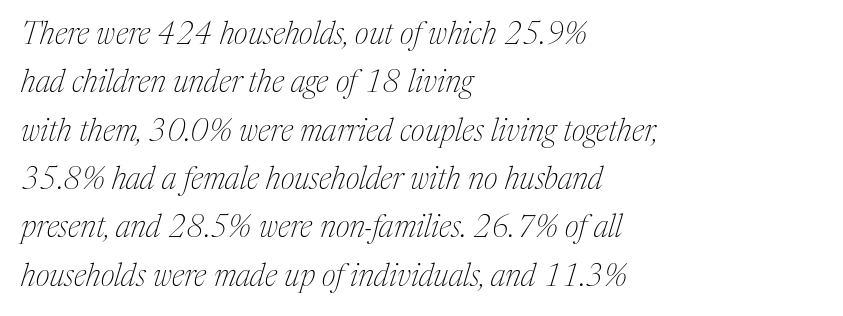
{"serif": "yes", "italic": "yes", "lean": "right", "slant_degrees": 17, "bold": "no", "weight": "thin", "width": "normal", "stroke_contrast": "medium", "x_height": "medium", "monospaced": "no", "underline": "no", "align": "left", "line_spacing": "normal", "line_spacing_ratio": 1.56, "letter_spacing": "normal", "letter_spacing_em": 0.0, "glyph_px": 31}
